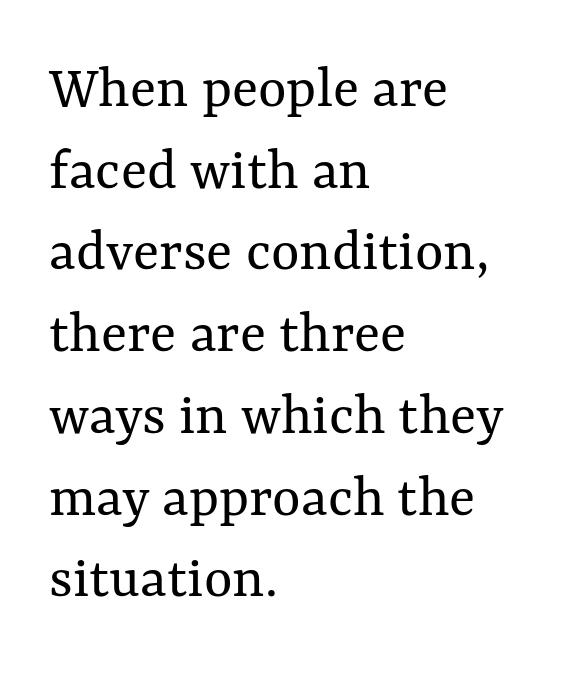
Regular leading. Unlike italic type, these characters show no tilt at all. Unbolded letterforms with no extra heft. Compared with a centered layout, this one pins lines to the left instead. Honestly, the letter spacing is just normal — you wouldn't notice it.
